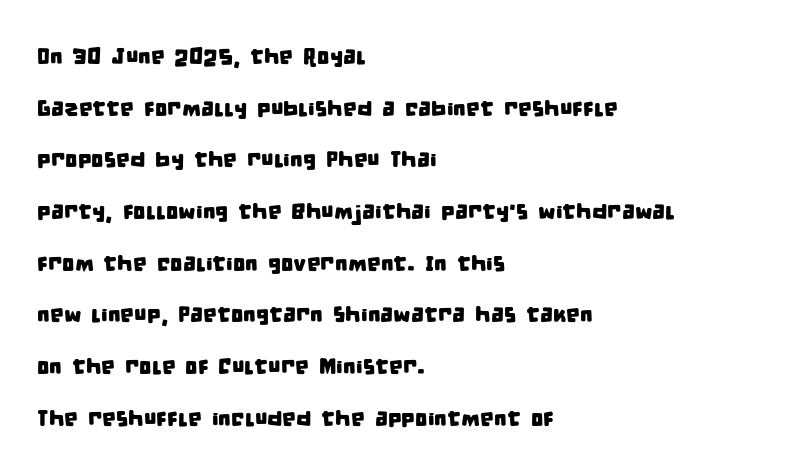
{"underline": "no", "align": "left", "line_spacing": "loose", "line_spacing_ratio": 2.35, "letter_spacing": "normal", "letter_spacing_em": 0.0, "glyph_px": 22}
